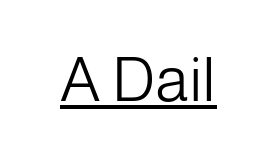
How are the letters spaced? Ordinarily, with no added tracking. The glyphs in this specimen are sans serif. Caption: lettering with a line underneath. Bold? No — there's no thickening of the strokes. This is the regular roman posture of the typeface.
